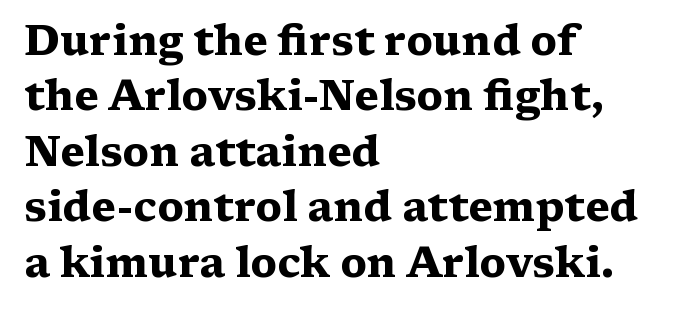
{"serif": "yes", "italic": "no", "bold": "yes", "weight": "heavy", "width": "wide", "stroke_contrast": "medium", "x_height": "medium", "monospaced": "no", "underline": "no", "align": "left", "line_spacing": "normal", "line_spacing_ratio": 1.32, "letter_spacing": "normal", "letter_spacing_em": 0.0, "glyph_px": 42}
